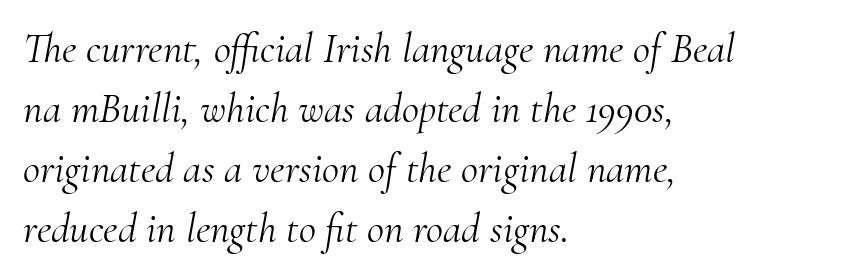
The image shows 42 px light serif type, italic (leaning right); set left-aligned, normal line spacing (1.43x), normal letter spacing, not underlined; medium stroke contrast and a small x-height.
